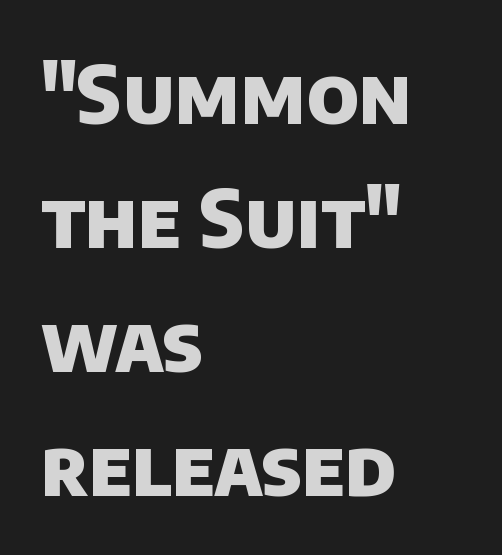
{"serif": "no", "bold": "yes", "weight": "heavy", "width": "normal", "stroke_contrast": "low", "x_height": "large", "monospaced": "no", "underline": "no", "align": "left", "line_spacing": "normal", "line_spacing_ratio": 1.55, "letter_spacing": "normal", "letter_spacing_em": 0.0, "glyph_px": 80}
